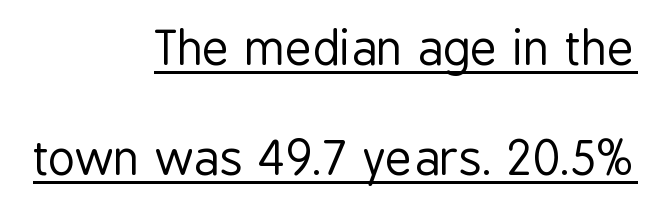
Q: Is the text bold? A: No.
Q: Is the text italic (slanted)? A: No, it is upright.
Q: Is the typeface a serif or a sans-serif typeface? A: Sans-serif.
Q: Is the text underlined? A: Yes.
Q: How is the paragraph aligned? A: Right-aligned.
Q: Is the spacing between letters normal or unusually wide? A: Normal.
Q: Is the spacing between lines tight, normal or loose? A: Loose.
Q: Width (condensed, normal, or wide)? A: Condensed.
Q: Stroke contrast? A: Low.
Q: x-height? A: Medium.
Q: Monospaced? A: No.
